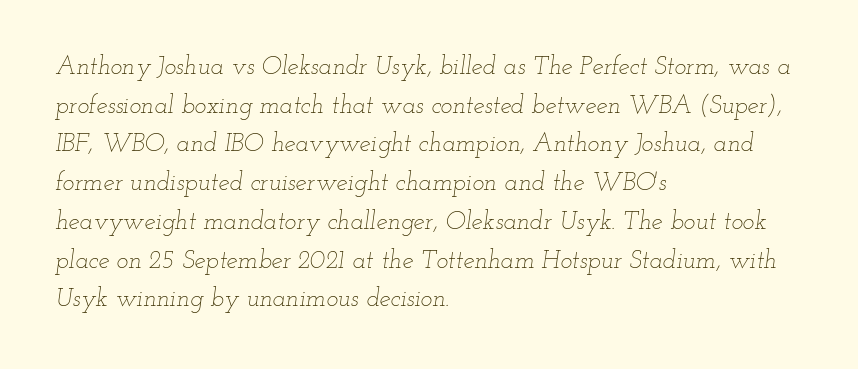
Q: Is the text bold? A: No.
Q: Is the text italic (slanted)? A: Yes, it leans right by about 12 degrees.
Q: Is the text underlined? A: No.
Q: How is the paragraph aligned? A: Left-aligned.
Q: Is the spacing between letters normal or unusually wide? A: Normal.
Q: Is the spacing between lines tight, normal or loose? A: Normal.
